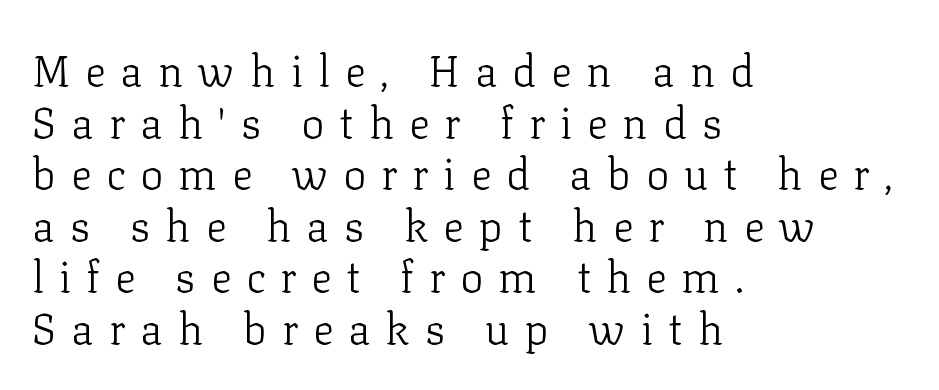
The image shows 43 px light serif type, upright; set left-aligned, line spacing 1.2x, unusually wide letter spacing (+0.35 em), not underlined; low stroke contrast and a medium x-height.
